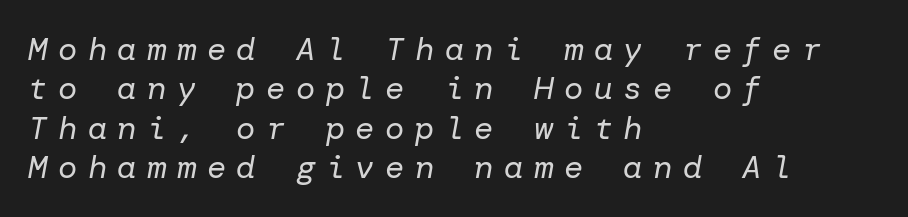
Words appear elongated and porous because spacing is wide. Descenders hang freely into open space. Is the block centered? No — it sits flush against the left margin. Quick note: italic.
